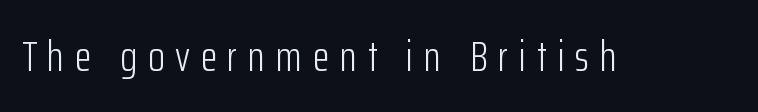
The image shows 43 px light, condensed sans-serif type, upright; set unusually wide letter spacing (+0.25 em), not underlined; low stroke contrast and a medium x-height.
